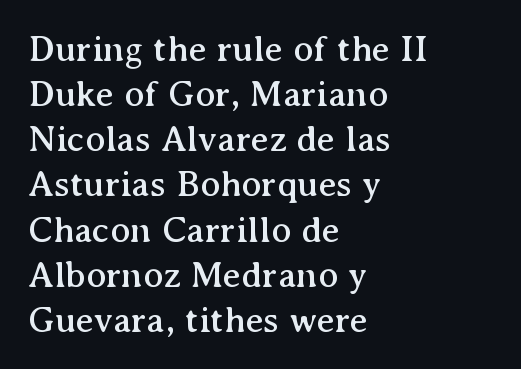
The image shows 37 px serif type, upright; set left-aligned, line spacing 1.22x, normal letter spacing, not underlined; medium stroke contrast and a medium x-height.
